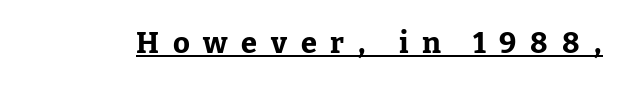
The face used here has the dense, thick strokes of a bold. A baseline rule has been typeset under these characters. This sample has the flowing, uneven cadence of proportional lettering. Do the letters lean? They stand straight.
